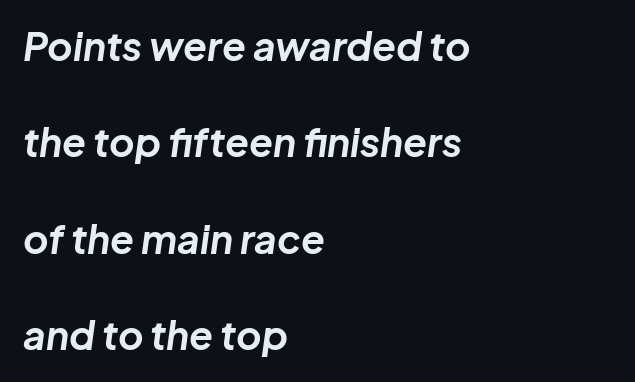
The image shows 39 px bold type, italic (leaning right); set left-aligned, loose line spacing (2.47x), normal letter spacing, not underlined; low stroke contrast and a medium x-height.
